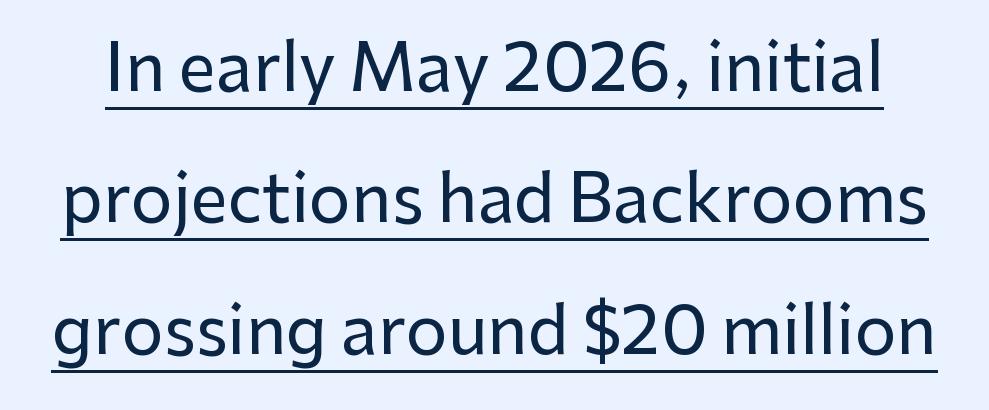
{"serif": "no", "italic": "no", "width": "normal", "stroke_contrast": "low", "x_height": "medium", "monospaced": "no", "underline": "yes", "line_spacing": "loose", "line_spacing_ratio": 1.99, "letter_spacing": "normal", "letter_spacing_em": 0.0, "glyph_px": 66}
